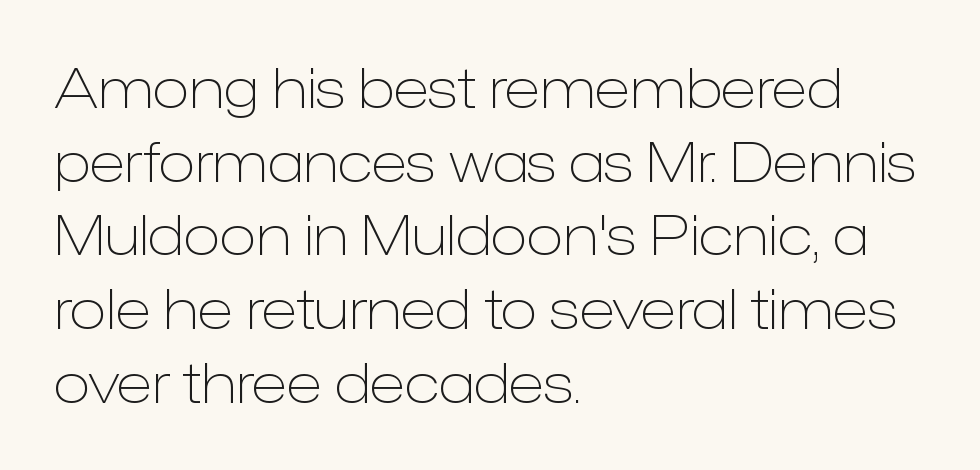
The image shows 55 px light sans-serif type, upright; set left-aligned, normal line spacing (1.34x), normal letter spacing, not underlined; low stroke contrast and a medium x-height.
